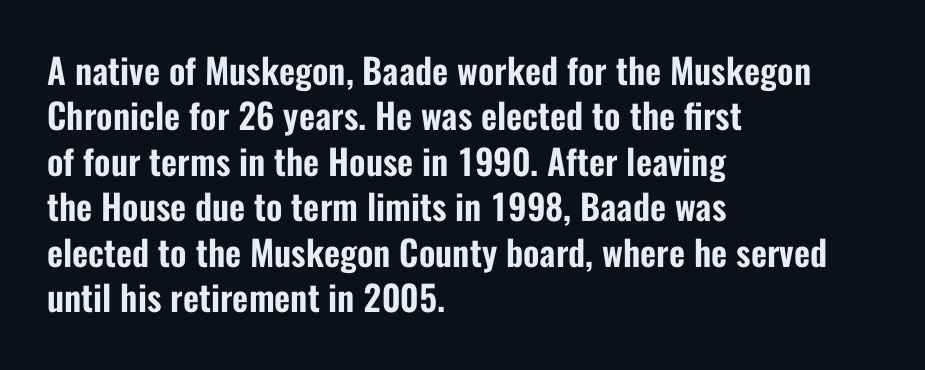
The face used here is proportionally spaced, like ordinary book or web type. Inter-character spacing is left at the font's built-in metrics. The rows are spaced the way most documents space them. Style check: upright. The area under the type is left untouched.
